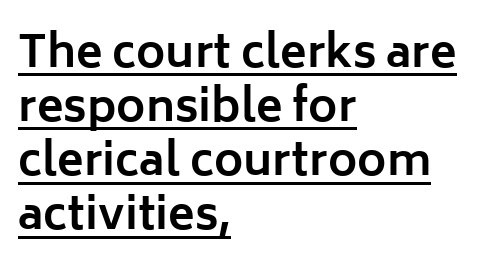
The image shows 44 px bold sans-serif type, upright; set left-aligned, line spacing 1.23x, normal letter spacing, underlined; low stroke contrast and a medium x-height.
